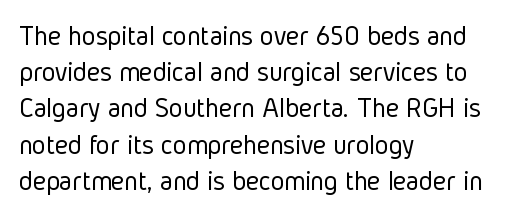
Spacing between characters is what you'd get straight out of the box. Varying glyph widths throughout — classic text-font behaviour. The space directly below the letters is spotless. Honestly, the row spacing looks completely unremarkable. Tall strokes in this sample are plumb rather than angled. Check where the strokes stop: nothing finishes them off — pure sans.
